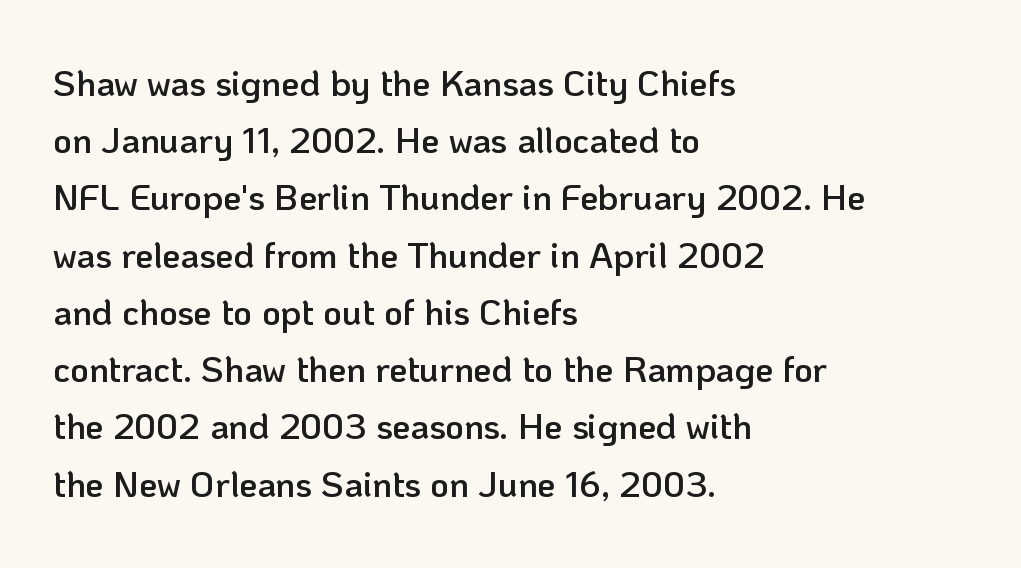
{"serif": "no", "italic": "no", "bold": "semi", "weight": "semibold", "width": "normal", "stroke_contrast": "low", "x_height": "medium", "monospaced": "no", "underline": "no", "align": "left", "line_spacing": "normal", "line_spacing_ratio": 1.59, "letter_spacing": "normal", "letter_spacing_em": 0.0, "glyph_px": 36}
